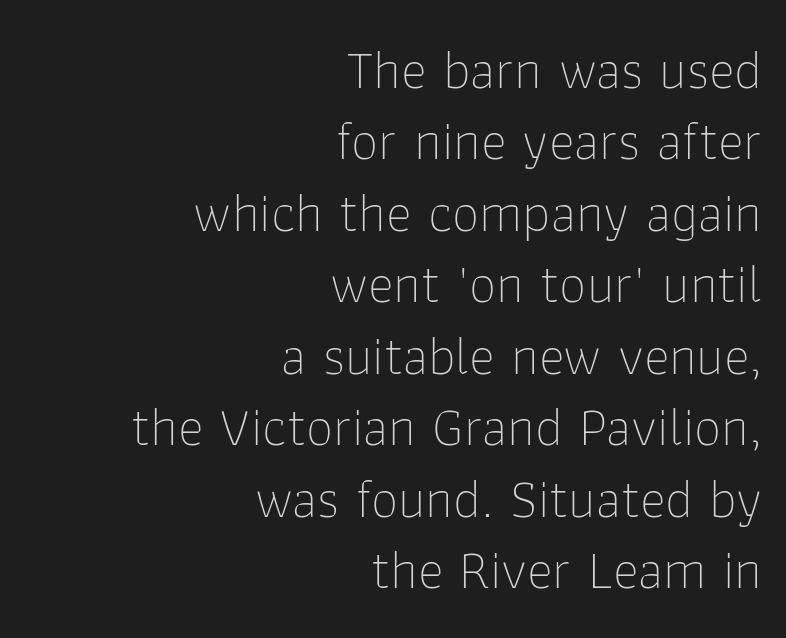
{"serif": "no", "italic": "no", "bold": "no", "weight": "thin", "width": "normal", "stroke_contrast": "low", "x_height": "medium", "monospaced": "no", "underline": "no", "align": "right", "line_spacing": "normal", "line_spacing_ratio": 1.3, "letter_spacing": "normal", "letter_spacing_em": 0.0, "glyph_px": 55}
